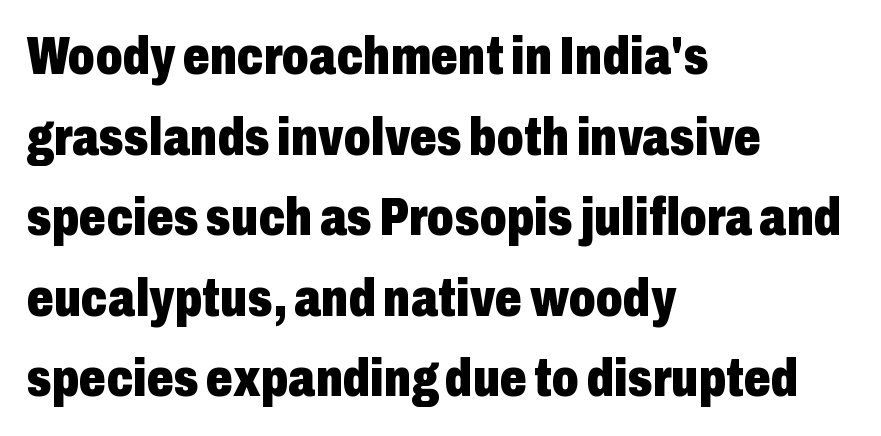
Q: Is the text bold? A: Yes.
Q: Is the text italic (slanted)? A: No, it is upright.
Q: Is the typeface a serif or a sans-serif typeface? A: Sans-serif.
Q: Is the text underlined? A: No.
Q: How is the paragraph aligned? A: Left-aligned.
Q: Is the spacing between letters normal or unusually wide? A: Normal.
Q: Is the spacing between lines tight, normal or loose? A: Normal.
Q: Width (condensed, normal, or wide)? A: Condensed.
Q: Stroke contrast? A: Low.
Q: x-height? A: Medium.
Q: Monospaced? A: No.
